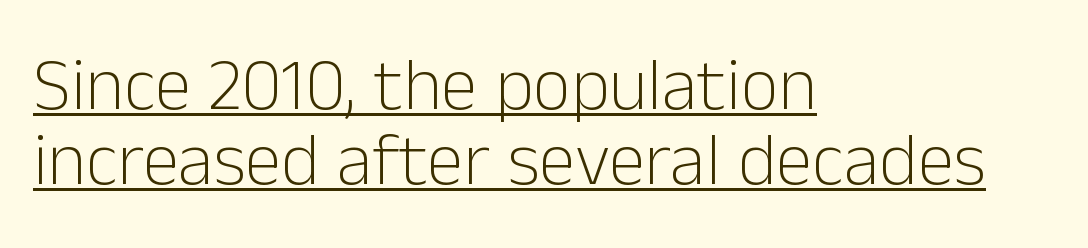
{"serif": "no", "italic": "no", "bold": "no", "weight": "light", "width": "normal", "stroke_contrast": "low", "x_height": "medium", "monospaced": "no", "underline": "yes", "align": "left", "line_spacing": "tight", "line_spacing_ratio": 1.01, "letter_spacing": "normal", "letter_spacing_em": 0.0, "glyph_px": 74}
